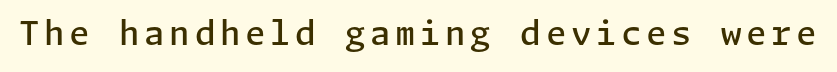
{"serif": "no", "italic": "no", "bold": "semi", "weight": "semibold", "width": "normal", "stroke_contrast": "low", "x_height": "medium", "underline": "no", "glyph_px": 33}
